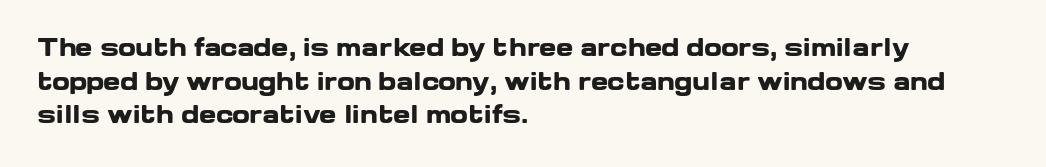
Each line starts at the same left margin while the right side varies. One glance says typical: line gaps are just what's usual. Nope, not italic — everything's standing straight. Plenty of ink on the page — the face is bold.
